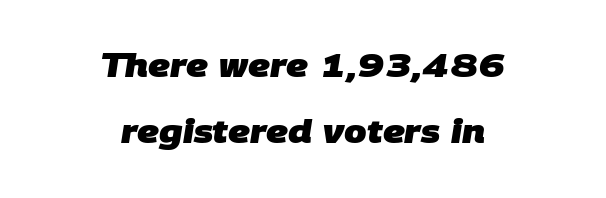
The image shows 32 px heavy sans-serif type; set centered, loose line spacing (2.07x), normal letter spacing, not underlined; low stroke contrast and a large x-height.
